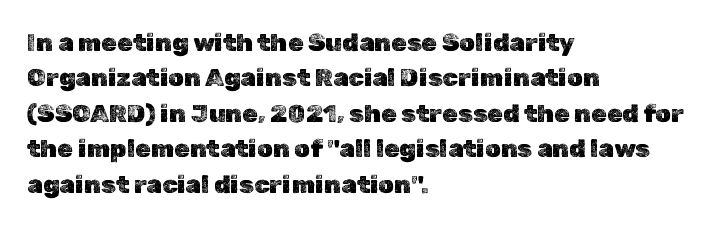
The image shows 25 px text type, upright; set left-aligned, normal line spacing (1.42x), normal letter spacing, not underlined.
